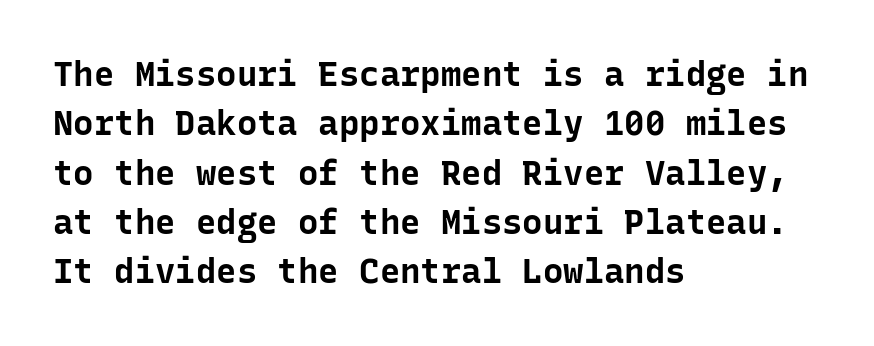
Q: Is the text bold? A: Yes.
Q: Is the text italic (slanted)? A: No, it is upright.
Q: Is the typeface a serif or a sans-serif typeface? A: Sans-serif.
Q: Is the text underlined? A: No.
Q: How is the paragraph aligned? A: Left-aligned.
Q: Is the spacing between letters normal or unusually wide? A: Normal.
Q: Is the spacing between lines tight, normal or loose? A: Normal.
Q: Width (condensed, normal, or wide)? A: Normal.
Q: Stroke contrast? A: Low.
Q: x-height? A: Medium.
Q: Monospaced? A: Yes.
